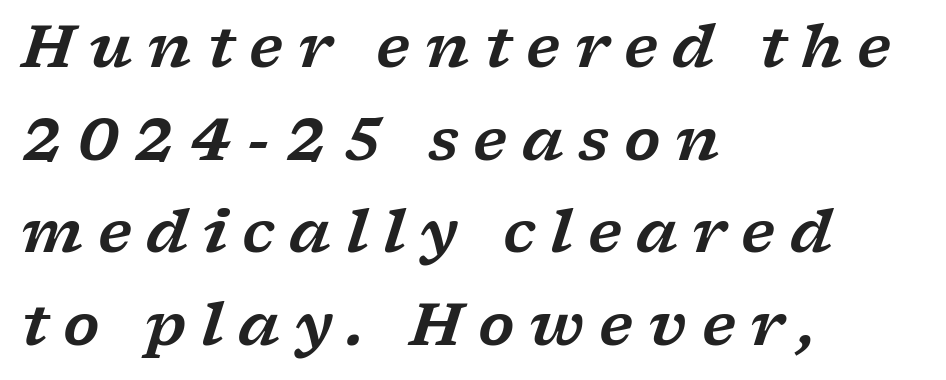
{"serif": "yes", "italic": "yes", "lean": "right", "slant_degrees": 17, "width": "wide", "stroke_contrast": "low", "x_height": "medium", "monospaced": "no", "underline": "no", "align": "left", "line_spacing": "normal", "line_spacing_ratio": 1.57, "letter_spacing": "wide", "letter_spacing_em": 0.25, "glyph_px": 59}
